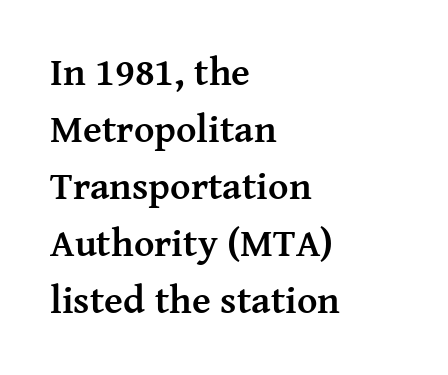
{"serif": "yes", "italic": "no", "bold": "yes", "weight": "semibold", "width": "normal", "stroke_contrast": "medium", "x_height": "medium", "monospaced": "no", "underline": "no", "align": "left", "line_spacing": "normal", "line_spacing_ratio": 1.46, "letter_spacing": "normal", "letter_spacing_em": 0.0, "glyph_px": 39}
